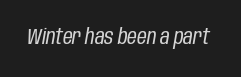
{"italic": "yes", "lean": "right", "slant_degrees": 10, "bold": "no", "underline": "no", "letter_spacing": "normal", "letter_spacing_em": 0.0, "glyph_px": 21}
